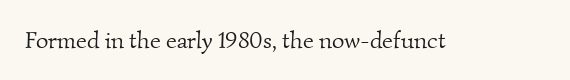
Q: Is the text bold? A: No.
Q: Is the text underlined? A: No.
Q: Is the spacing between letters normal or unusually wide? A: Normal.
